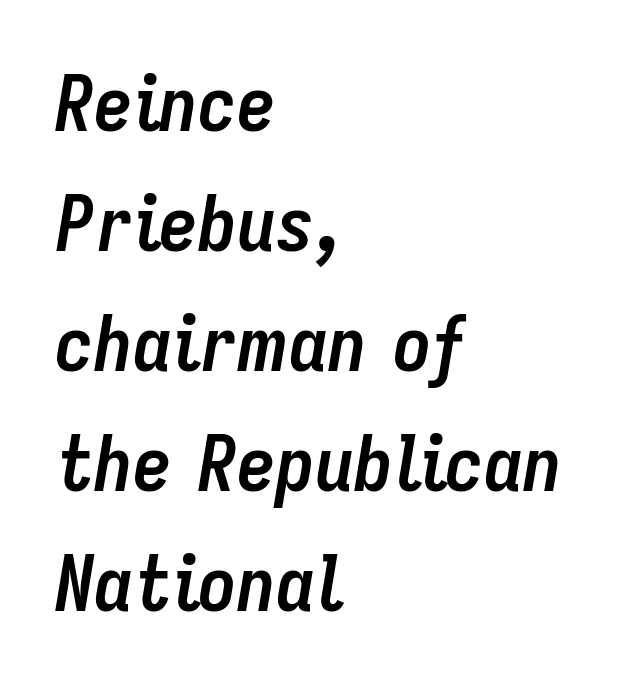
The face used here is proportionally spaced, like ordinary book or web type. Summary of weight: heavy, a full bold. Check the space under the baseline: it is left empty. Italic: yes, the glyphs are oblique. A typesetter would call this leading conventional body-copy spacing.
